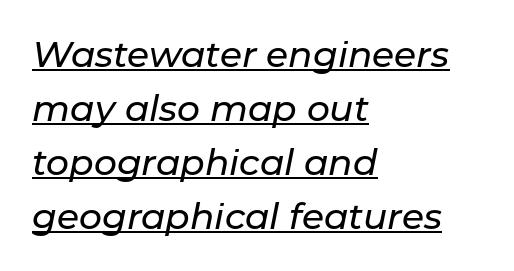
Q: Is the text italic (slanted)? A: Yes, it leans right by about 11 degrees.
Q: Is the text underlined? A: Yes.
Q: How is the paragraph aligned? A: Left-aligned.
Q: Is the spacing between letters normal or unusually wide? A: Normal.
Q: Is the spacing between lines tight, normal or loose? A: Normal.
Q: Width (condensed, normal, or wide)? A: Normal.
Q: Stroke contrast? A: Low.
Q: x-height? A: Medium.
Q: Monospaced? A: No.
